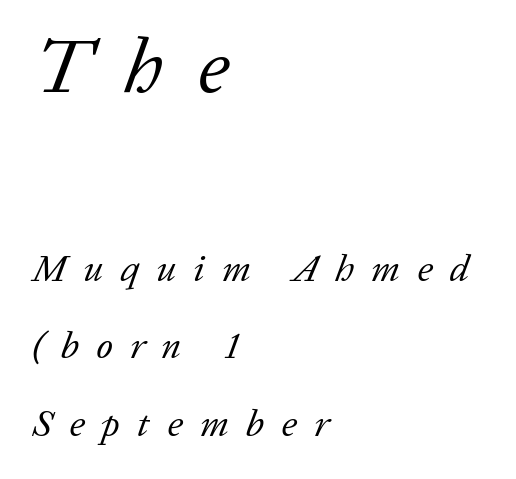
{"serif": "yes", "italic": "yes", "lean": "right", "slant_degrees": 20, "bold": "no", "weight": "regular", "width": "normal", "stroke_contrast": "low", "x_height": "medium", "monospaced": "no", "underline": "no", "align": "left", "line_spacing": "loose", "line_spacing_ratio": 2.04, "letter_spacing": "wide", "letter_spacing_em": 0.45, "larger_block": "first", "size_ratio": 2.03, "glyph_px": 77}
